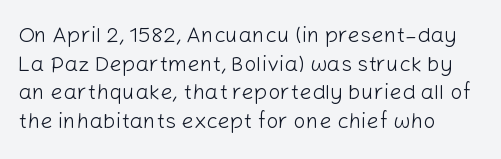
Q: Is the text bold? A: No.
Q: Is the text italic (slanted)? A: No, it is upright.
Q: Is the text underlined? A: No.
Q: How is the paragraph aligned? A: Left-aligned.
Q: Is the spacing between letters normal or unusually wide? A: Normal.
Q: Is the spacing between lines tight, normal or loose? A: Normal.
